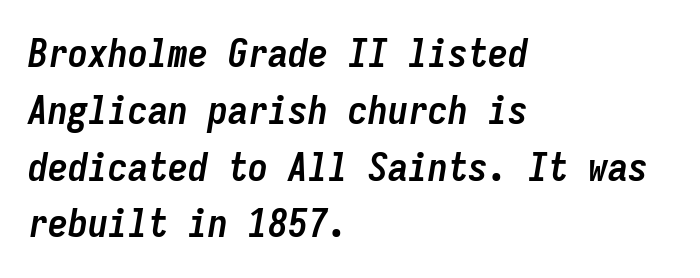
Q: Is the text bold? A: Yes.
Q: Is the text italic (slanted)? A: Yes, it leans right by about 9 degrees.
Q: Is the text underlined? A: No.
Q: How is the paragraph aligned? A: Left-aligned.
Q: Is the spacing between letters normal or unusually wide? A: Normal.
Q: Is the spacing between lines tight, normal or loose? A: Normal.
Q: Width (condensed, normal, or wide)? A: Condensed.
Q: Stroke contrast? A: Low.
Q: x-height? A: Medium.
Q: Monospaced? A: Yes.
